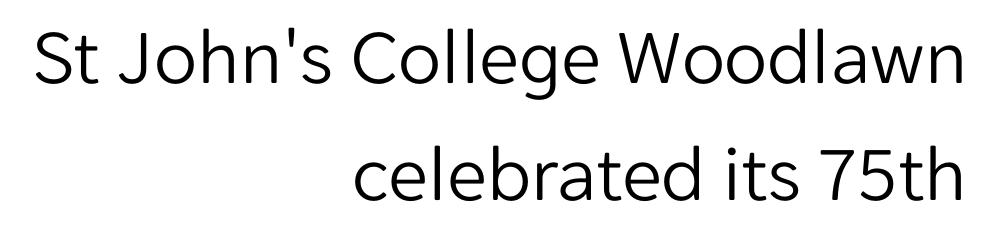
The image shows 80 px light sans-serif type, upright; set right-aligned, normal line spacing (1.46x), normal letter spacing, not underlined; low stroke contrast and a medium x-height.
